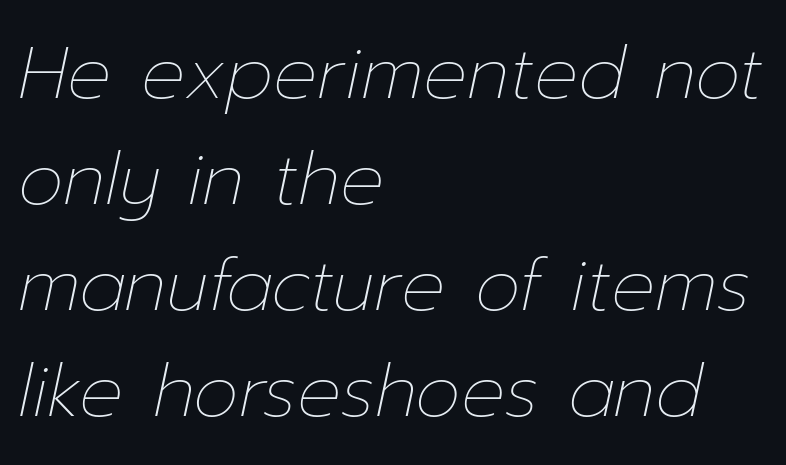
{"italic": "yes", "lean": "right", "slant_degrees": 12, "bold": "no", "weight": "thin", "width": "normal", "stroke_contrast": "low", "x_height": "medium", "monospaced": "no", "underline": "no", "align": "left", "line_spacing": "normal", "line_spacing_ratio": 1.45, "letter_spacing": "normal", "letter_spacing_em": 0.0, "glyph_px": 73}
